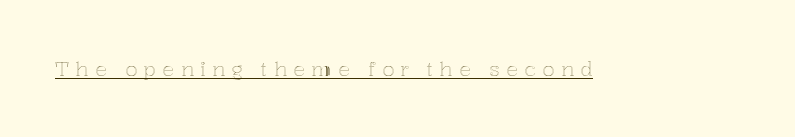
Q: Is the text italic (slanted)? A: No, it is upright.
Q: Is the text underlined? A: Yes.
Q: Is the spacing between letters normal or unusually wide? A: Unusually wide.
